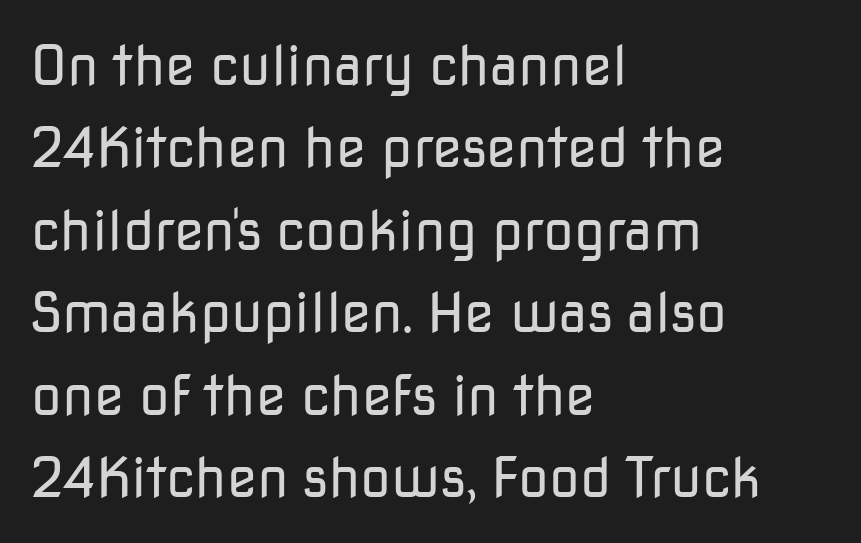
The image shows 55 px regular-weight sans-serif type, upright; set left-aligned, normal line spacing (1.5x), normal letter spacing, not underlined; low stroke contrast and a medium x-height.
